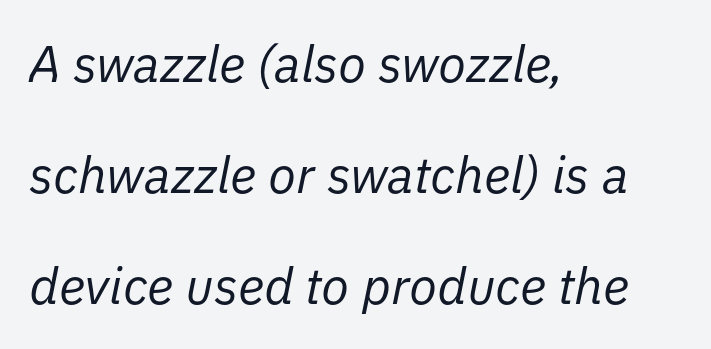
The image shows 51 px regular-weight type, italic (leaning right); set left-aligned, loose line spacing (2.18x), normal letter spacing, not underlined; low stroke contrast and a medium x-height.
